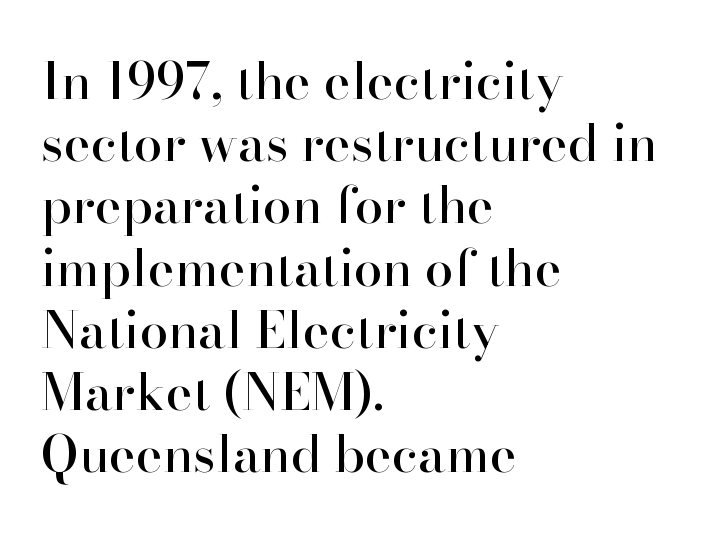
Q: Is the text italic (slanted)? A: No, it is upright.
Q: Is the typeface a serif or a sans-serif typeface? A: Serif.
Q: Is the text underlined? A: No.
Q: How is the paragraph aligned? A: Left-aligned.
Q: Is the spacing between letters normal or unusually wide? A: Normal.
Q: Width (condensed, normal, or wide)? A: Normal.
Q: Stroke contrast? A: High.
Q: x-height? A: Small.
Q: Monospaced? A: No.
